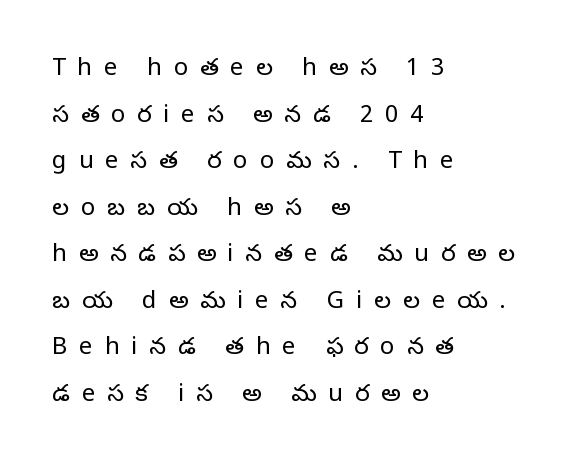
The image shows 24 px text type, upright; set left-aligned, loose line spacing (1.94x), unusually wide letter spacing (+0.49 em), not underlined.
